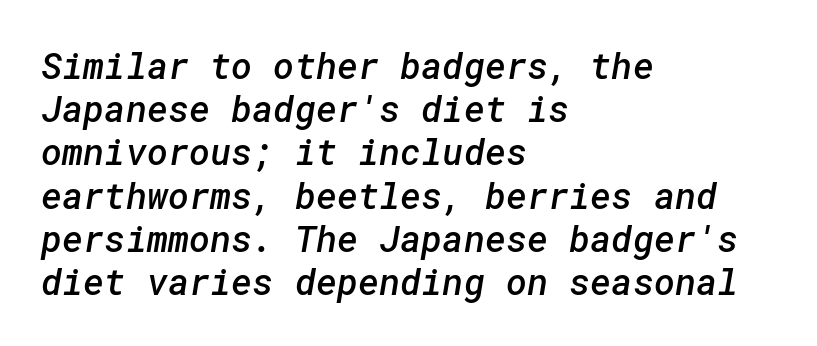
Q: Is the text bold? A: Semi-bold.
Q: Is the typeface a serif or a sans-serif typeface? A: Sans-serif.
Q: Is the text underlined? A: No.
Q: How is the paragraph aligned? A: Left-aligned.
Q: Is the spacing between letters normal or unusually wide? A: Normal.
Q: Width (condensed, normal, or wide)? A: Normal.
Q: Stroke contrast? A: Low.
Q: x-height? A: Medium.
